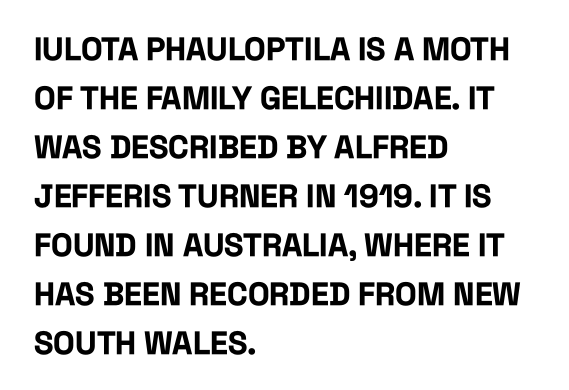
Q: Is the text bold? A: Yes.
Q: Is the text italic (slanted)? A: No, it is upright.
Q: Is the typeface a serif or a sans-serif typeface? A: Sans-serif.
Q: Is the text underlined? A: No.
Q: How is the paragraph aligned? A: Left-aligned.
Q: Is the spacing between letters normal or unusually wide? A: Normal.
Q: Is the spacing between lines tight, normal or loose? A: Normal.
Q: Width (condensed, normal, or wide)? A: Condensed.
Q: Stroke contrast? A: Low.
Q: x-height? A: Large.
Q: Monospaced? A: No.
